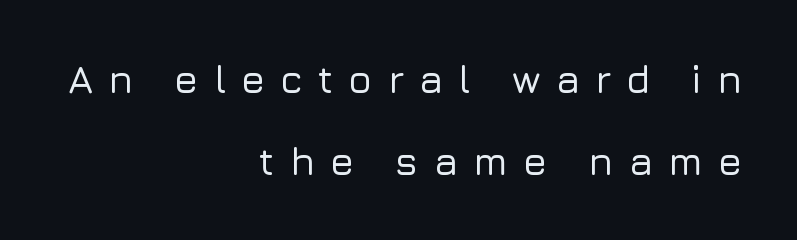
Q: Is the text italic (slanted)? A: No, it is upright.
Q: Is the typeface a serif or a sans-serif typeface? A: Sans-serif.
Q: Is the text underlined? A: No.
Q: How is the paragraph aligned? A: Right-aligned.
Q: Is the spacing between letters normal or unusually wide? A: Unusually wide.
Q: Is the spacing between lines tight, normal or loose? A: Loose.
Q: Width (condensed, normal, or wide)? A: Normal.
Q: Stroke contrast? A: Low.
Q: x-height? A: Medium.
Q: Monospaced? A: No.
